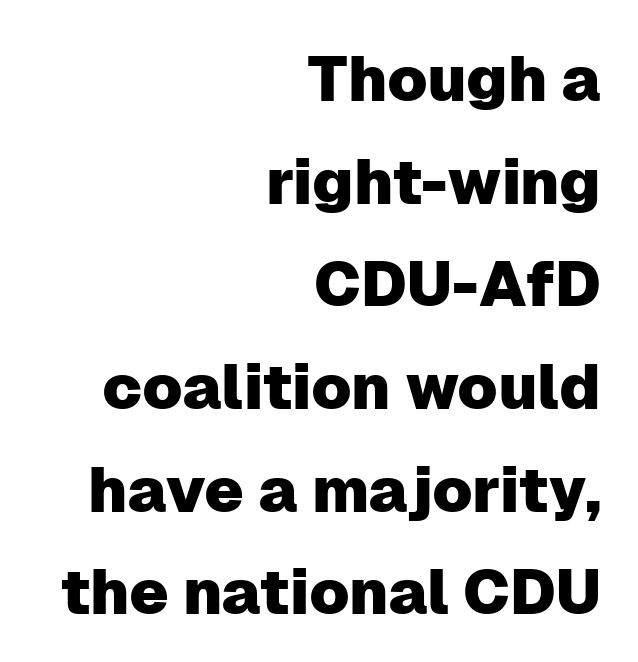
Q: Is the text italic (slanted)? A: No, it is upright.
Q: Is the typeface a serif or a sans-serif typeface? A: Sans-serif.
Q: Is the text underlined? A: No.
Q: How is the paragraph aligned? A: Right-aligned.
Q: Is the spacing between letters normal or unusually wide? A: Normal.
Q: Is the spacing between lines tight, normal or loose? A: Normal.
Q: Width (condensed, normal, or wide)? A: Normal.
Q: Stroke contrast? A: Low.
Q: x-height? A: Medium.
Q: Monospaced? A: No.
